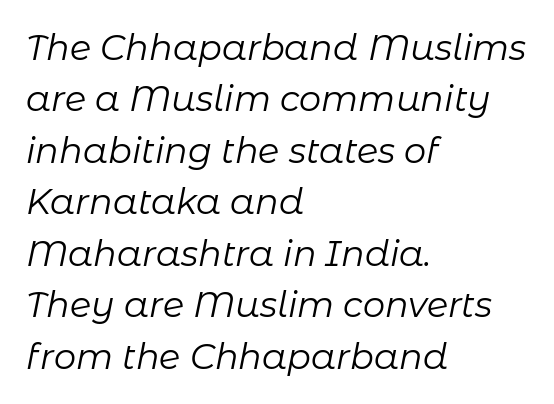
This sample uses plain, unmodified letter spacing. The letters advance in unequal steps, a hallmark of proportional type. The whole block is typeset with a tilt. Stroke thickness stays within the range of a standard reading face or lighter.
